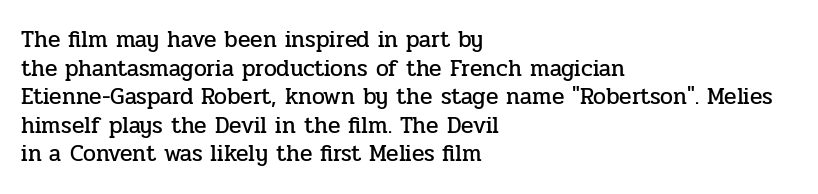
The image shows 23 px text type, upright; set left-aligned, line spacing 1.24x, normal letter spacing, not underlined.
